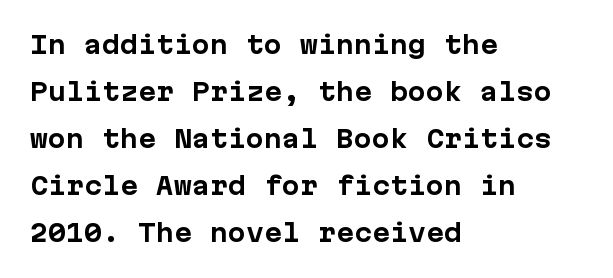
Q: Is the text bold? A: Yes.
Q: Is the text italic (slanted)? A: No, it is upright.
Q: Is the text underlined? A: No.
Q: How is the paragraph aligned? A: Left-aligned.
Q: Is the spacing between letters normal or unusually wide? A: Normal.
Q: Is the spacing between lines tight, normal or loose? A: Loose.
